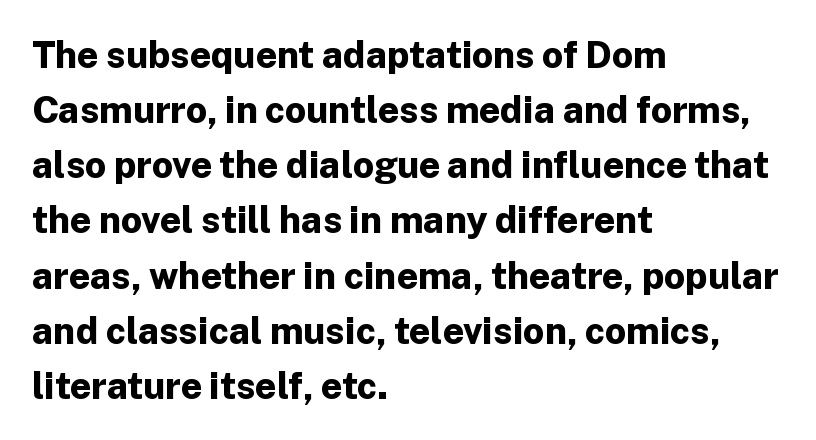
Is this a fixed-width face? No — the glyphs have proportional, varying widths. Plenty of ink on the page — the face is bold. The rendering keeps characters at their native spacing. The passage is arranged the way most books set body copy — flush left. The specimen omits any rule beneath the text block's lines. Notice how the stems are strictly vertical — no italics here.
